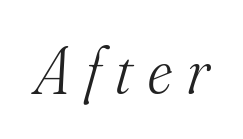
Q: Is the text bold? A: No.
Q: Is the text italic (slanted)? A: Yes, it leans right by about 16 degrees.
Q: Is the typeface a serif or a sans-serif typeface? A: Serif.
Q: Is the text underlined? A: No.
Q: Is the spacing between letters normal or unusually wide? A: Unusually wide.
Q: Width (condensed, normal, or wide)? A: Normal.
Q: Stroke contrast? A: Medium.
Q: x-height? A: Small.
Q: Monospaced? A: No.
